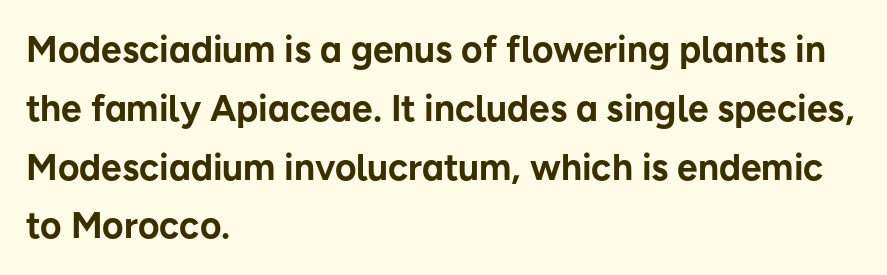
The image shows 37 px bold sans-serif type, upright; set left-aligned, normal line spacing (1.59x), normal letter spacing, not underlined; low stroke contrast and a medium x-height.
